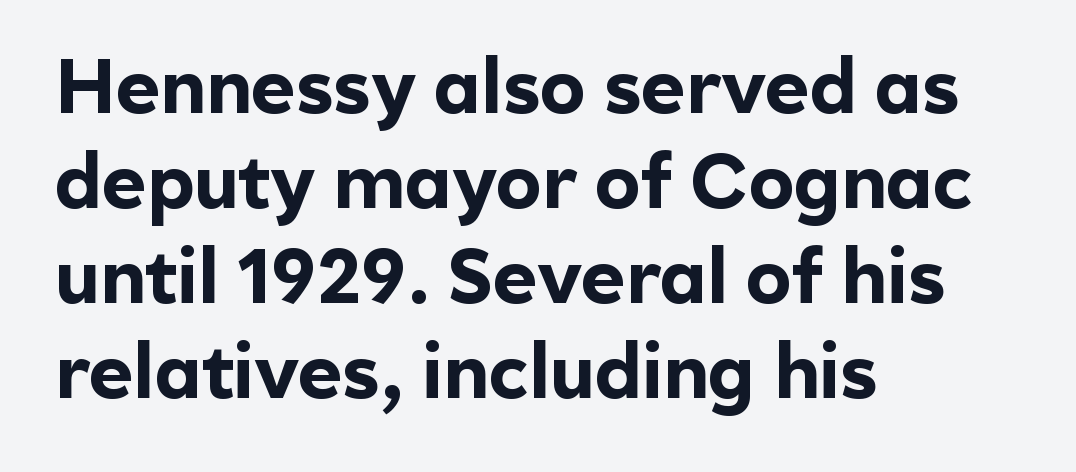
Q: Is the text bold? A: Yes.
Q: Is the text italic (slanted)? A: No, it is upright.
Q: Is the typeface a serif or a sans-serif typeface? A: Sans-serif.
Q: Is the text underlined? A: No.
Q: How is the paragraph aligned? A: Left-aligned.
Q: Is the spacing between letters normal or unusually wide? A: Normal.
Q: Is the spacing between lines tight, normal or loose? A: Normal.
Q: Width (condensed, normal, or wide)? A: Normal.
Q: x-height? A: Medium.
Q: Monospaced? A: No.
